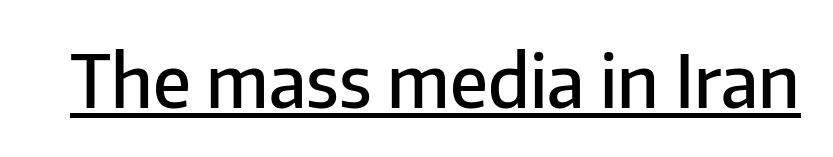
{"serif": "no", "italic": "no", "bold": "semi", "weight": "semibold", "width": "normal", "stroke_contrast": "low", "x_height": "medium", "monospaced": "no", "underline": "yes", "letter_spacing": "normal", "letter_spacing_em": 0.0, "glyph_px": 72}
